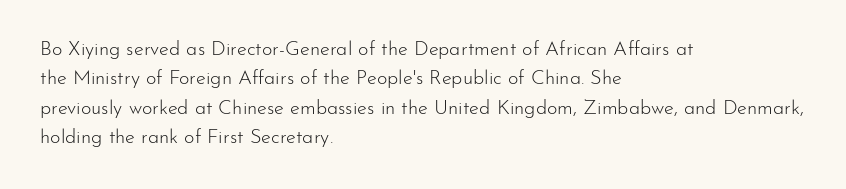
Q: Is the text bold? A: No.
Q: Is the text italic (slanted)? A: No, it is upright.
Q: Is the text underlined? A: No.
Q: How is the paragraph aligned? A: Left-aligned.
Q: Is the spacing between letters normal or unusually wide? A: Normal.
Q: Is the spacing between lines tight, normal or loose? A: Normal.
